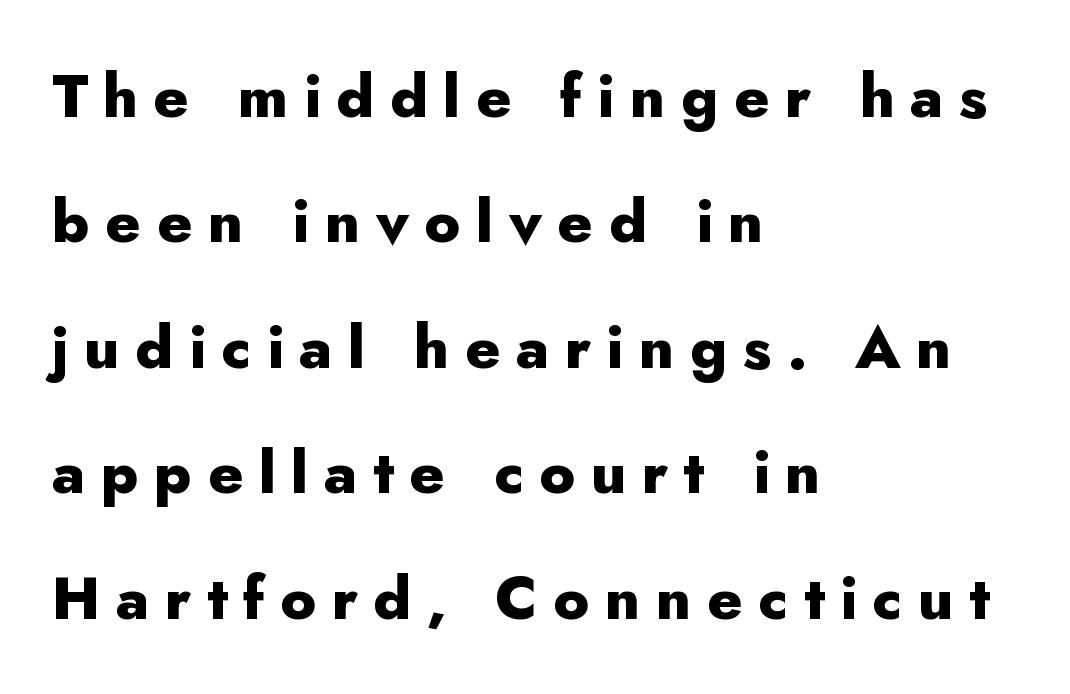
The image shows 60 px heavy sans-serif type, upright; set left-aligned, loose line spacing (2.09x), unusually wide letter spacing (+0.26 em), not underlined; low stroke contrast and a small x-height.
